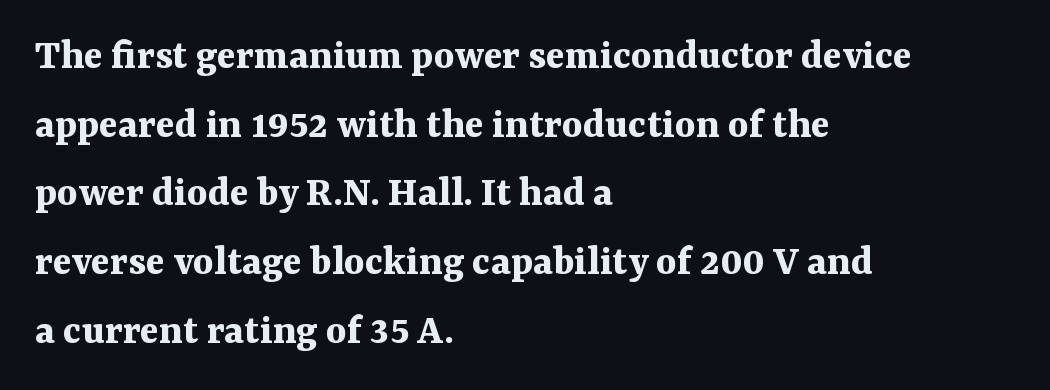
Q: Is the text bold? A: Yes.
Q: Is the text italic (slanted)? A: No, it is upright.
Q: Is the typeface a serif or a sans-serif typeface? A: Serif.
Q: Is the text underlined? A: No.
Q: How is the paragraph aligned? A: Left-aligned.
Q: Is the spacing between letters normal or unusually wide? A: Normal.
Q: Is the spacing between lines tight, normal or loose? A: Normal.
Q: Width (condensed, normal, or wide)? A: Normal.
Q: Stroke contrast? A: Medium.
Q: x-height? A: Medium.
Q: Monospaced? A: No.
